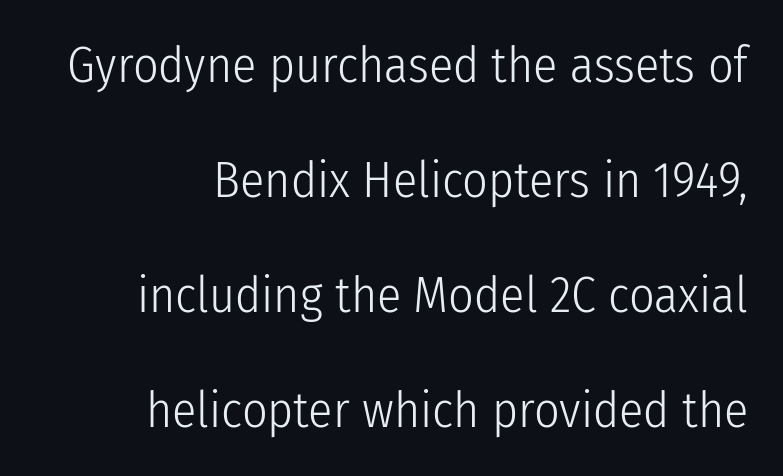
{"serif": "no", "italic": "no", "bold": "no", "weight": "light", "width": "condensed", "stroke_contrast": "low", "x_height": "medium", "monospaced": "no", "underline": "no", "align": "right", "line_spacing": "loose", "line_spacing_ratio": 2.3, "letter_spacing": "normal", "letter_spacing_em": 0.0, "glyph_px": 50}
